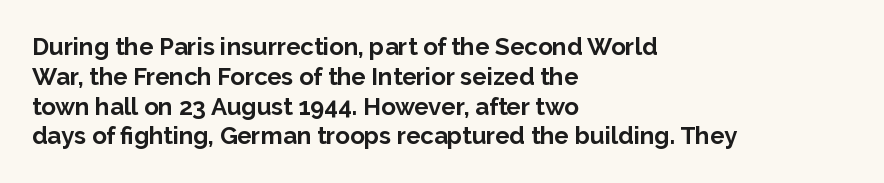
Q: Is the text bold? A: Yes.
Q: Is the text italic (slanted)? A: No, it is upright.
Q: Is the text underlined? A: No.
Q: How is the paragraph aligned? A: Left-aligned.
Q: Is the spacing between letters normal or unusually wide? A: Normal.
